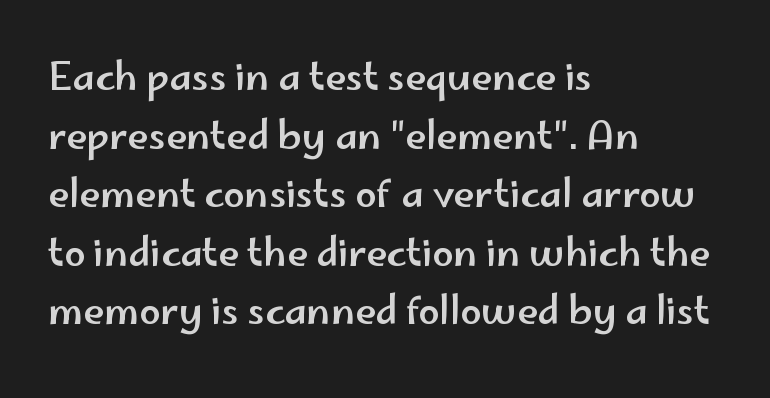
Nope, no serifs anywhere on these letters. Quick note: underline off. Line spacing here is normal. Note the varied advance widths — an 'i' is clearly narrower than an 'm'.
